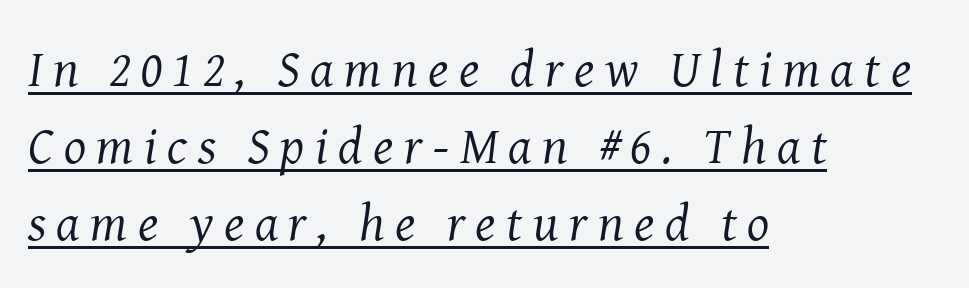
Q: Is the text bold? A: No.
Q: Is the text italic (slanted)? A: Yes, it leans right by about 8 degrees.
Q: Is the typeface a serif or a sans-serif typeface? A: Serif.
Q: Is the text underlined? A: Yes.
Q: How is the paragraph aligned? A: Left-aligned.
Q: Is the spacing between letters normal or unusually wide? A: Unusually wide.
Q: Is the spacing between lines tight, normal or loose? A: Normal.
Q: Width (condensed, normal, or wide)? A: Normal.
Q: Stroke contrast? A: Medium.
Q: x-height? A: Medium.
Q: Monospaced? A: No.
